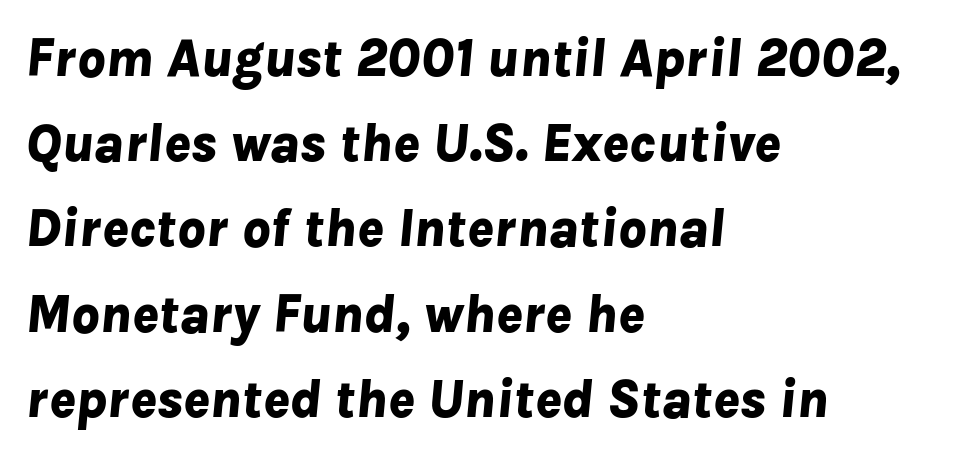
Spacing between characters is what you'd get straight out of the box. Clear beneath every line of the passage. On the weight axis this lands at bold, roughly 700. Each letter keeps its own natural width here, so spacing adapts to shape.
